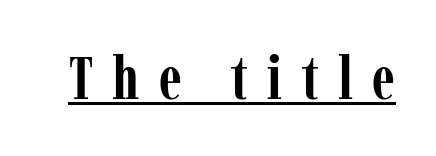
The image shows 61 px semibold, condensed serif type, upright; set unusually wide letter spacing (+0.32 em), underlined; low stroke contrast and a medium x-height.
